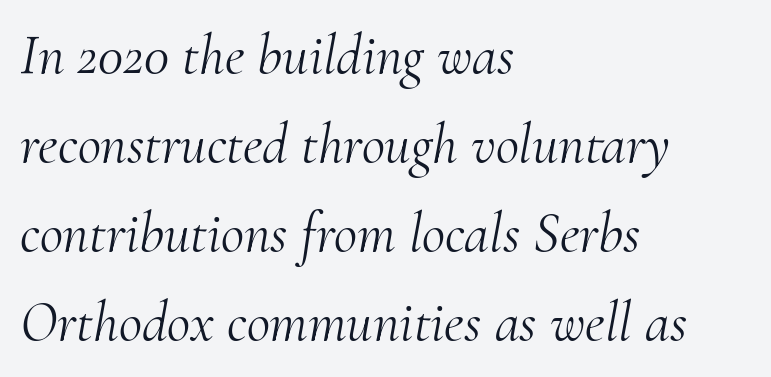
Visually the block forms a straight wall on the left and a jagged coastline on the right. These lines are composed in type with serifs. Characters follow at the spacing the type designer built in. The vertical gap from one line to the next is medium. Character widths vary here, with narrow letters taking less room than wide ones.
